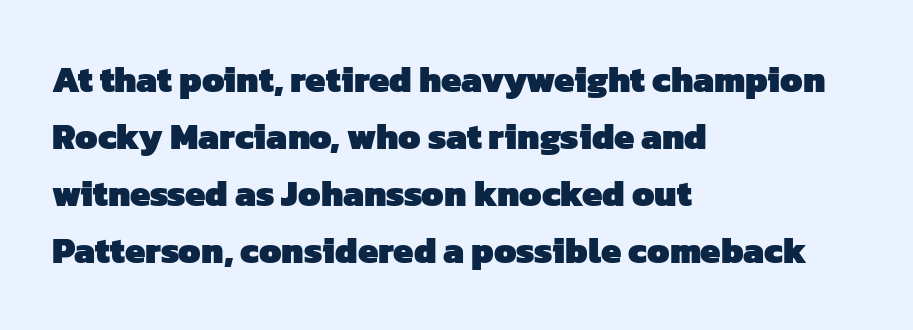
Successive baselines arrive at the customary interval. Chunky letters — that's bold for sure. Every row of glyphs begins at an identical x-position on the left. Check under the words: just untouched page. Examine the stroke ends and you'll find no serifs.
